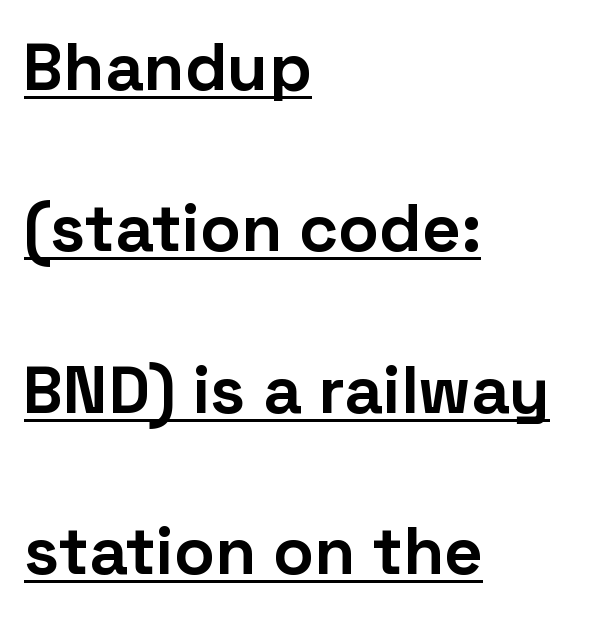
{"serif": "no", "italic": "no", "bold": "yes", "weight": "bold", "width": "normal", "stroke_contrast": "low", "x_height": "medium", "monospaced": "no", "underline": "yes", "align": "left", "line_spacing": "loose", "line_spacing_ratio": 2.41, "letter_spacing": "normal", "letter_spacing_em": 0.0, "glyph_px": 67}
